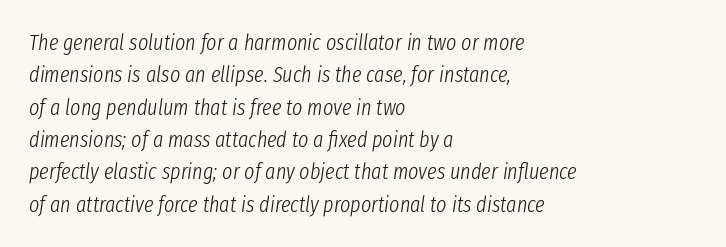
In CSS terms this would be text-align: left. The line-height multiplier appears to be the usual default. Bold? No — there's no thickening of the strokes. Honestly, the letter spacing is just normal — you wouldn't notice it. The axis of the letterforms is tilted away from vertical.
